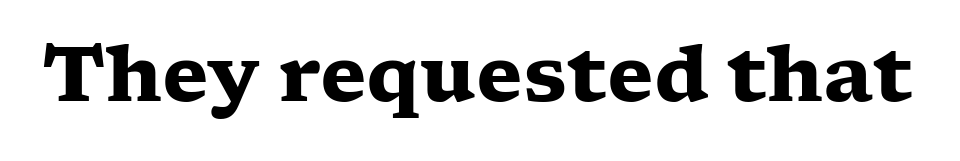
The image shows 76 px heavy, wide serif type, upright; set normal letter spacing, not underlined; low stroke contrast and a medium x-height.
